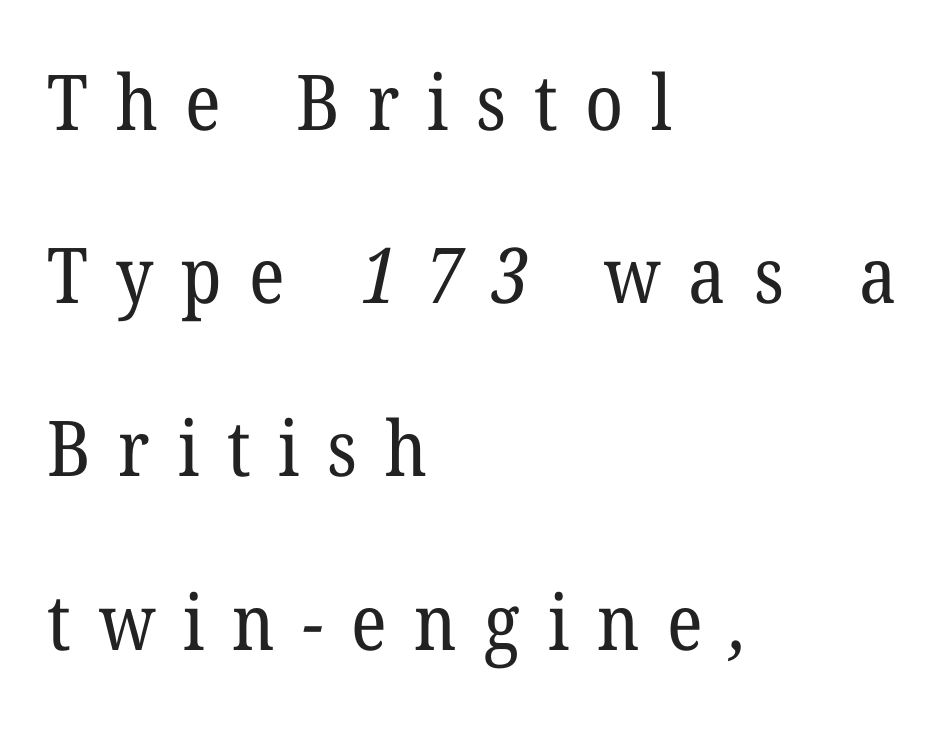
The image shows 77 px regular-weight serif type; set left-aligned, loose line spacing (2.25x), unusually wide letter spacing (+0.36 em), not underlined; low stroke contrast and a medium x-height.
